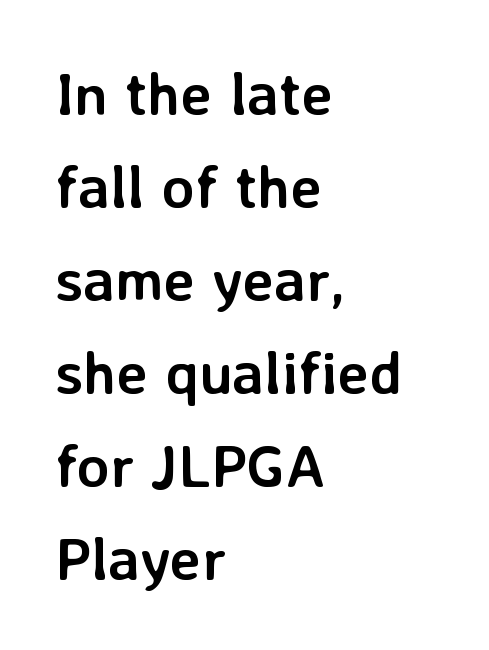
Just letters on the line, the space beneath them empty. The typography opts for an upright posture over an oblique one. Words appear dense and cohesive because spacing is normal. Do the characters align in a grid? No, the font is proportional.
